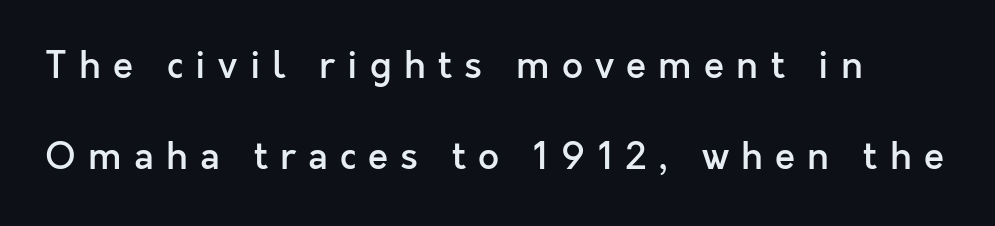
Q: Is the text bold? A: Semi-bold.
Q: Is the text italic (slanted)? A: No, it is upright.
Q: Is the typeface a serif or a sans-serif typeface? A: Sans-serif.
Q: Is the text underlined? A: No.
Q: Is the spacing between letters normal or unusually wide? A: Unusually wide.
Q: Is the spacing between lines tight, normal or loose? A: Loose.
Q: Width (condensed, normal, or wide)? A: Normal.
Q: x-height? A: Medium.
Q: Monospaced? A: No.
